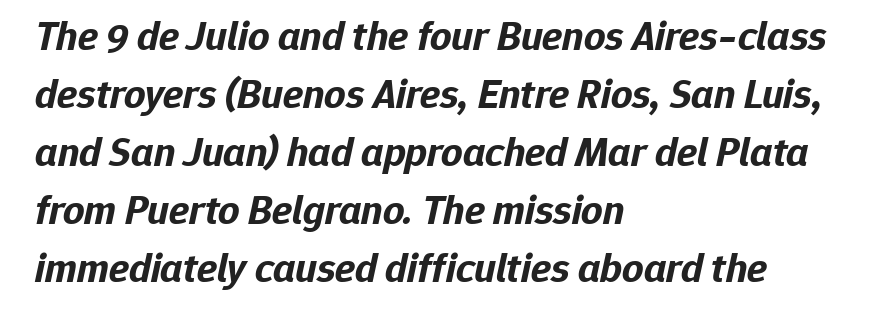
{"italic": "yes", "lean": "right", "slant_degrees": 12, "bold": "yes", "weight": "bold", "width": "normal", "stroke_contrast": "low", "x_height": "medium", "monospaced": "no", "underline": "no", "align": "left", "line_spacing": "normal", "line_spacing_ratio": 1.38, "letter_spacing": "normal", "letter_spacing_em": 0.0, "glyph_px": 42}
